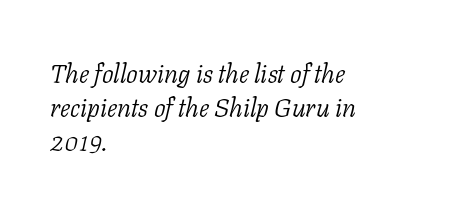
Any mark beneath the type? The region is blank. Typeset ragged right — the left edge is the straight one. The typeface has the unassuming heft of standard copy or less. Regular leading. The letters sit at their default tracking, neither squeezed nor spread. Every character sits at an angle, as italics do.
